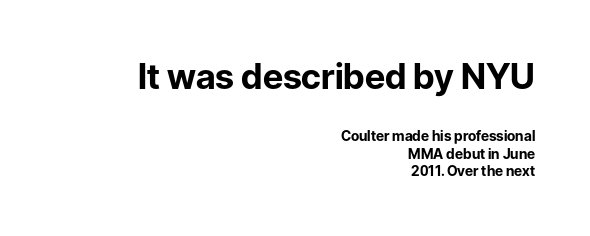
{"serif": "no", "italic": "no", "bold": "yes", "weight": "bold", "width": "normal", "stroke_contrast": "low", "x_height": "medium", "monospaced": "no", "underline": "no", "align": "right", "line_spacing": "normal", "line_spacing_ratio": 1.26, "letter_spacing": "normal", "letter_spacing_em": 0.0, "larger_block": "first", "size_ratio": 2.5, "glyph_px": 35}
